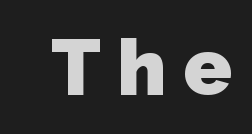
{"serif": "no", "bold": "yes", "weight": "heavy", "width": "normal", "stroke_contrast": "low", "x_height": "medium", "monospaced": "no", "underline": "no", "letter_spacing": "wide", "letter_spacing_em": 0.22, "glyph_px": 79}
